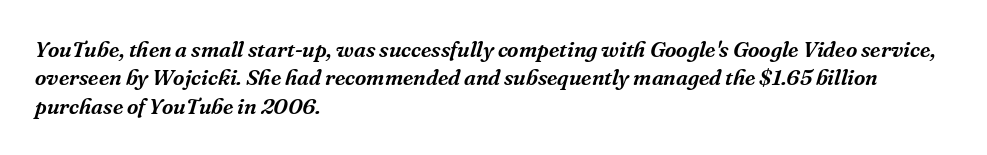
Q: Is the text italic (slanted)? A: Yes, it leans right by about 16 degrees.
Q: Is the text underlined? A: No.
Q: How is the paragraph aligned? A: Left-aligned.
Q: Is the spacing between letters normal or unusually wide? A: Normal.
Q: Is the spacing between lines tight, normal or loose? A: Normal.
